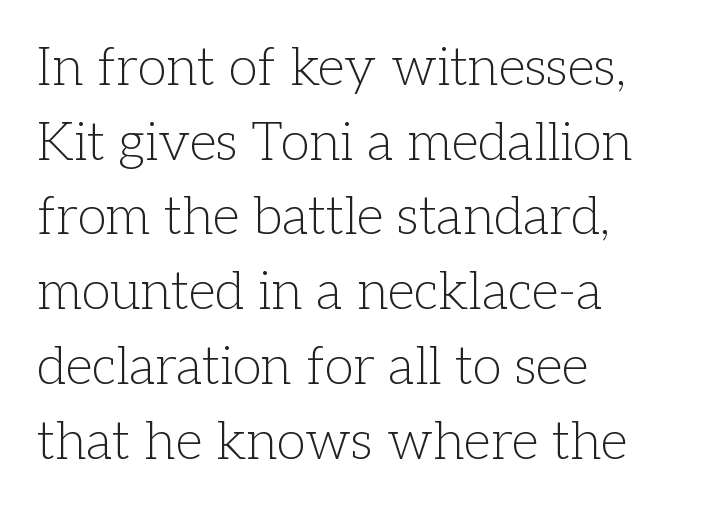
The image shows 53 px light serif type, upright; set left-aligned, normal line spacing (1.41x), normal letter spacing, not underlined; low stroke contrast and a medium x-height.
